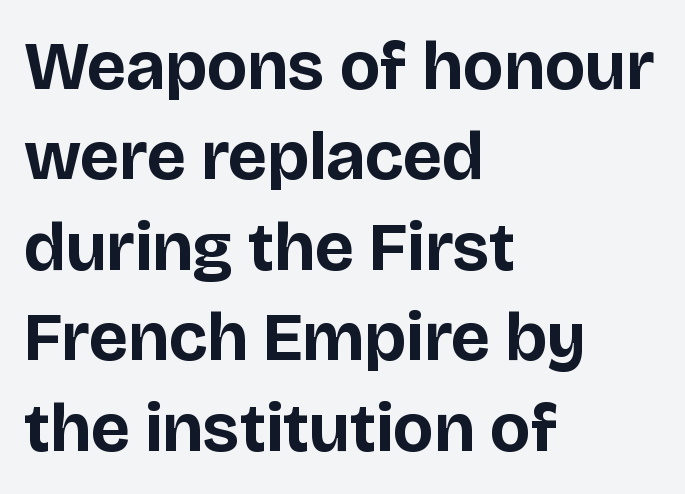
{"serif": "no", "italic": "no", "bold": "yes", "weight": "bold", "width": "normal", "stroke_contrast": "low", "x_height": "large", "monospaced": "no", "underline": "no", "align": "left", "line_spacing": "normal", "line_spacing_ratio": 1.31, "letter_spacing": "normal", "letter_spacing_em": 0.0, "glyph_px": 69}
